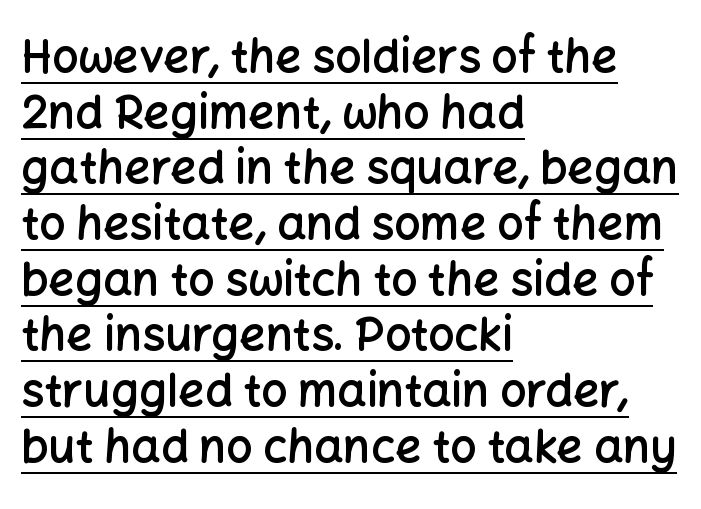
{"serif": "no", "italic": "no", "bold": "semi", "weight": "semibold", "width": "normal", "stroke_contrast": "low", "x_height": "medium", "monospaced": "no", "underline": "yes", "align": "left", "line_spacing_ratio": 1.21, "letter_spacing": "normal", "letter_spacing_em": 0.0, "glyph_px": 46}
